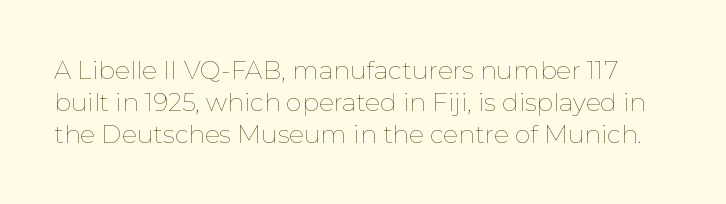
{"italic": "no", "bold": "no", "underline": "no", "line_spacing": "normal", "line_spacing_ratio": 1.28, "letter_spacing": "normal", "letter_spacing_em": 0.0, "glyph_px": 25}
